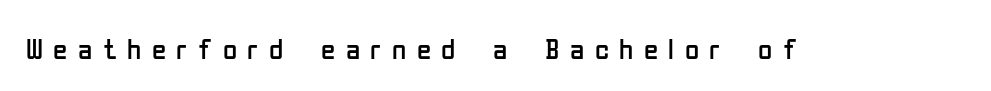
Classification — sans serif. Caption: expanded tracking, letters set apart. Notice how the stems are strictly vertical — no italics here. Underline: absent.
